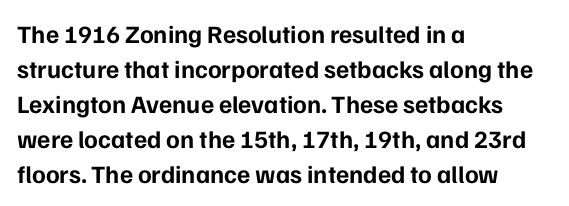
{"italic": "no", "bold": "yes", "underline": "no", "align": "left", "line_spacing": "normal", "line_spacing_ratio": 1.4, "letter_spacing": "normal", "letter_spacing_em": 0.0, "glyph_px": 25}
